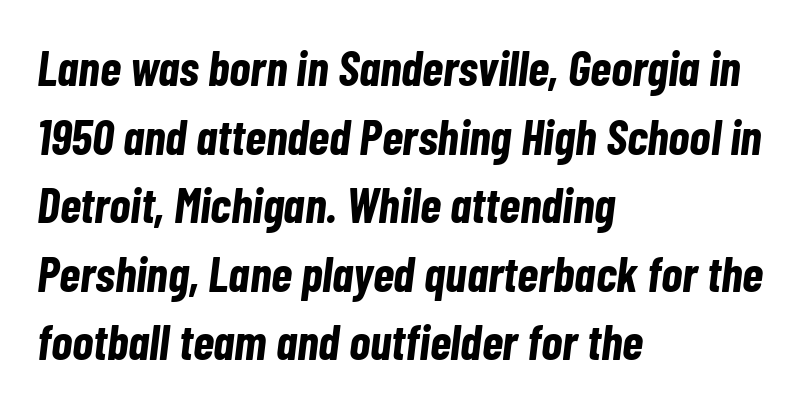
{"italic": "yes", "lean": "right", "slant_degrees": 7, "bold": "yes", "weight": "bold", "width": "condensed", "stroke_contrast": "low", "x_height": "medium", "monospaced": "no", "underline": "no", "align": "left", "line_spacing": "normal", "line_spacing_ratio": 1.4, "letter_spacing": "normal", "letter_spacing_em": 0.0, "glyph_px": 49}
